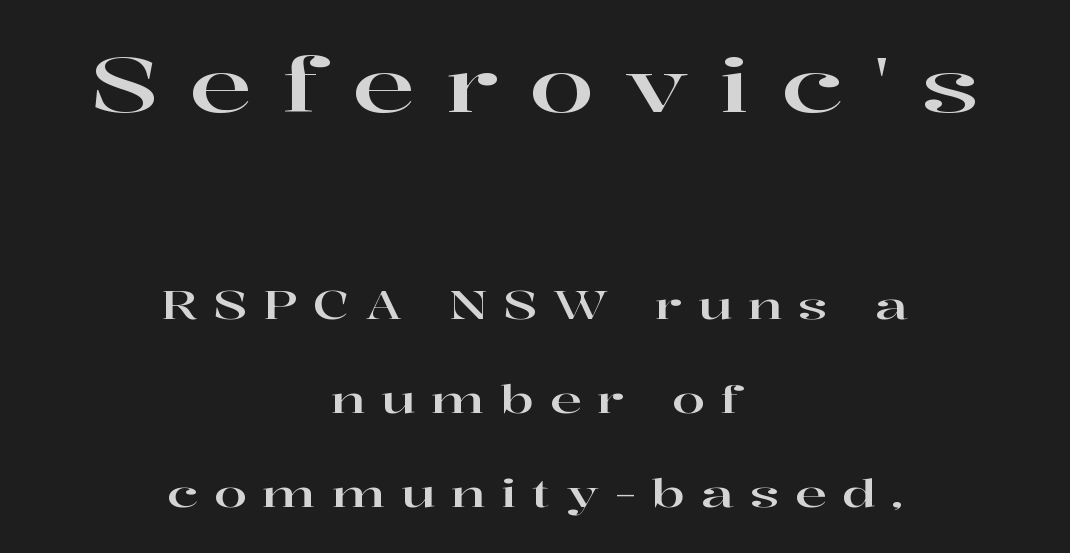
In this sample the first text group is rendered at the bigger scale. Are there feet on the stems? There are — it's a serif. Only glyphs here, with clear space below each row. The type sits square on the baseline with zero lean.
